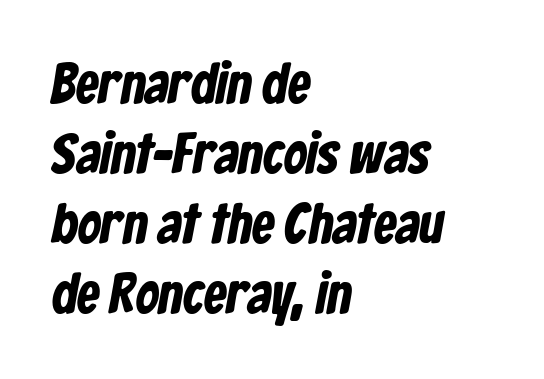
The image shows 57 px bold, condensed sans-serif type; set left-aligned, line spacing 1.23x, normal letter spacing, not underlined; low stroke contrast and a medium x-height.
